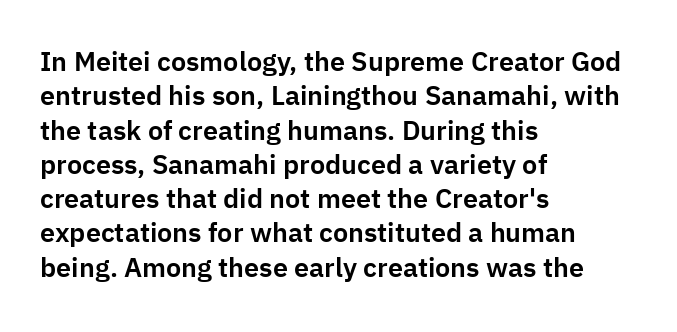
Q: Is the text italic (slanted)? A: No, it is upright.
Q: Is the text underlined? A: No.
Q: How is the paragraph aligned? A: Left-aligned.
Q: Is the spacing between letters normal or unusually wide? A: Normal.
Q: Is the spacing between lines tight, normal or loose? A: Normal.
